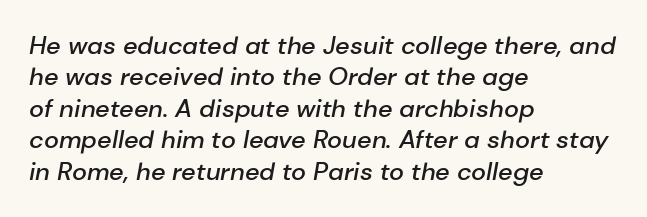
The image shows 25 px text type, italic (leaning right); set left-aligned, normal line spacing (1.26x), normal letter spacing, not underlined.
